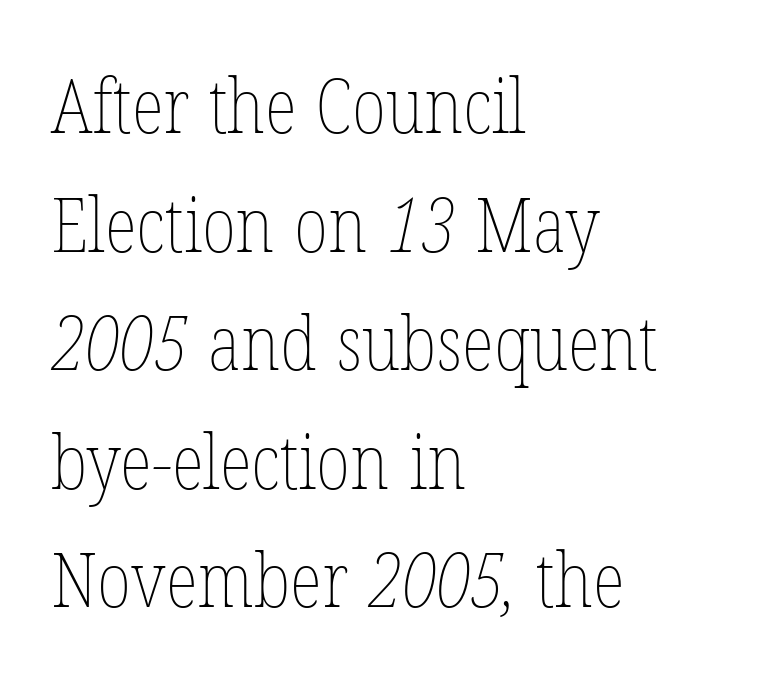
Q: Is the text bold? A: No.
Q: Is the text underlined? A: No.
Q: How is the paragraph aligned? A: Left-aligned.
Q: Is the spacing between letters normal or unusually wide? A: Normal.
Q: Is the spacing between lines tight, normal or loose? A: Normal.
Q: Width (condensed, normal, or wide)? A: Condensed.
Q: Stroke contrast? A: Low.
Q: x-height? A: Medium.
Q: Monospaced? A: No.
